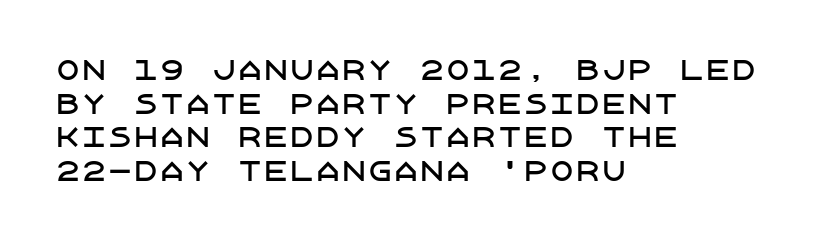
The image shows 26 px text type, upright; set left-aligned, normal line spacing (1.29x), normal letter spacing, not underlined.
